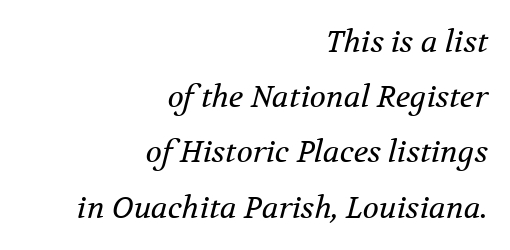
The image shows 30 px regular-weight serif type, italic (leaning right); set right-aligned, line spacing 1.84x, normal letter spacing, not underlined; medium stroke contrast and a medium x-height.
